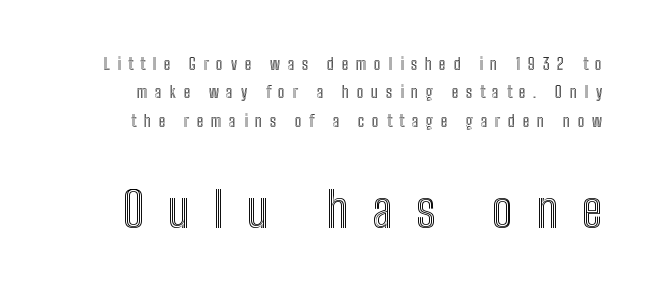
The letters advance in unequal steps, a hallmark of proportional type. It's the straight-up-and-down kind of type. Between one letter and the next there's a generous, obvious gap. Caption: upper text group reduced, lower text group enlarged. Underlining? Definitely not there.
